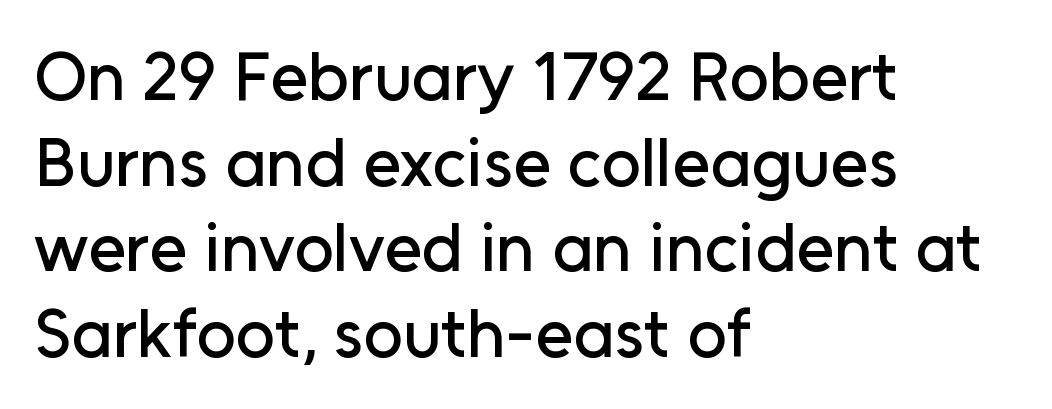
Spacing verdict: proportional, widths tailored to each character. The font family rendered here belongs to the sans-serif group. Leftover space on each line is placed entirely after the last word. Each word holds together tightly as a unit, with standard inter-letter gaps. No word sits above an underline. Notice how the stems are strictly vertical — no italics here.
